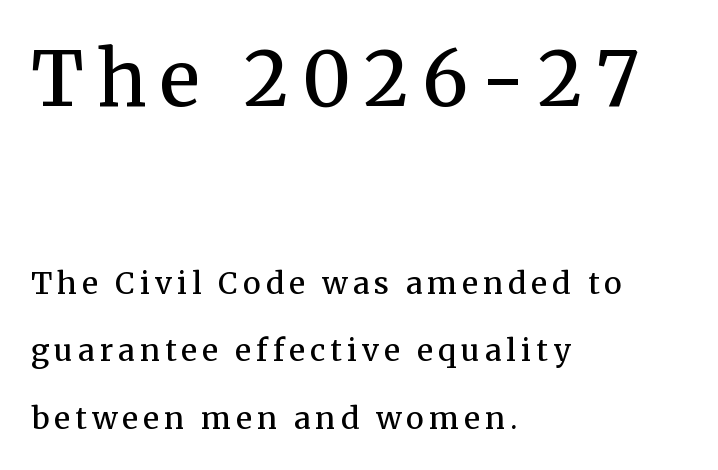
Q: Is the text bold? A: Semi-bold.
Q: Is the text italic (slanted)? A: No, it is upright.
Q: Is the typeface a serif or a sans-serif typeface? A: Serif.
Q: Is the text underlined? A: No.
Q: How is the paragraph aligned? A: Left-aligned.
Q: Is the spacing between lines tight, normal or loose? A: Loose.
Q: Which block of text is set in a larger size, the first (top) or the second (bottom)? A: The first (top) one.
Q: Width (condensed, normal, or wide)? A: Normal.
Q: Stroke contrast? A: Medium.
Q: x-height? A: Medium.
Q: Monospaced? A: No.
